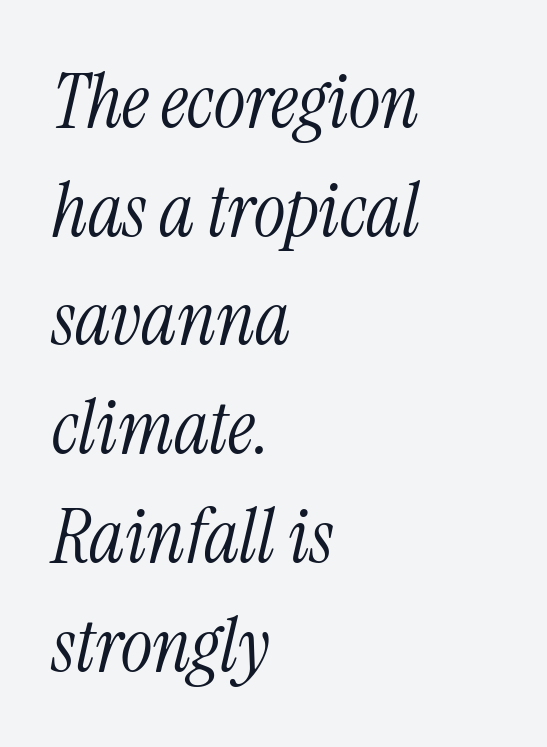
The image shows 75 px light, condensed serif type, italic (leaning right); set left-aligned, normal line spacing (1.45x), normal letter spacing, not underlined; medium stroke contrast and a medium x-height.
